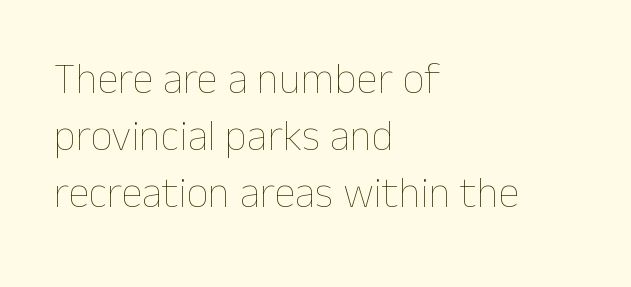
{"italic": "no", "bold": "no", "weight": "thin", "width": "normal", "stroke_contrast": "low", "x_height": "medium", "monospaced": "no", "underline": "no", "align": "left", "line_spacing": "normal", "line_spacing_ratio": 1.32, "letter_spacing": "normal", "letter_spacing_em": 0.0, "glyph_px": 43}
